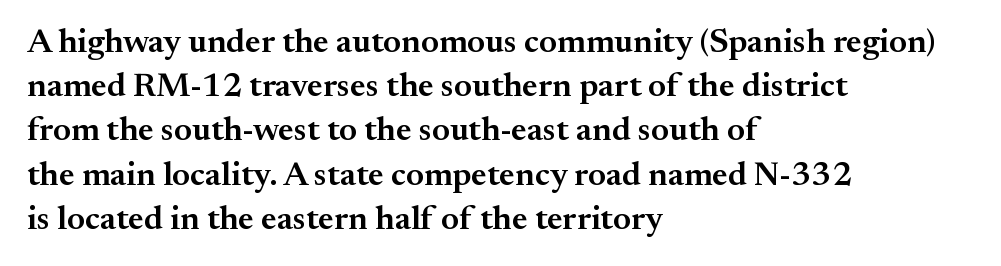
{"serif": "yes", "italic": "no", "bold": "semi", "weight": "semibold", "width": "normal", "stroke_contrast": "medium", "x_height": "small", "monospaced": "no", "underline": "no", "align": "left", "line_spacing": "normal", "line_spacing_ratio": 1.3, "letter_spacing": "normal", "letter_spacing_em": 0.0, "glyph_px": 34}
